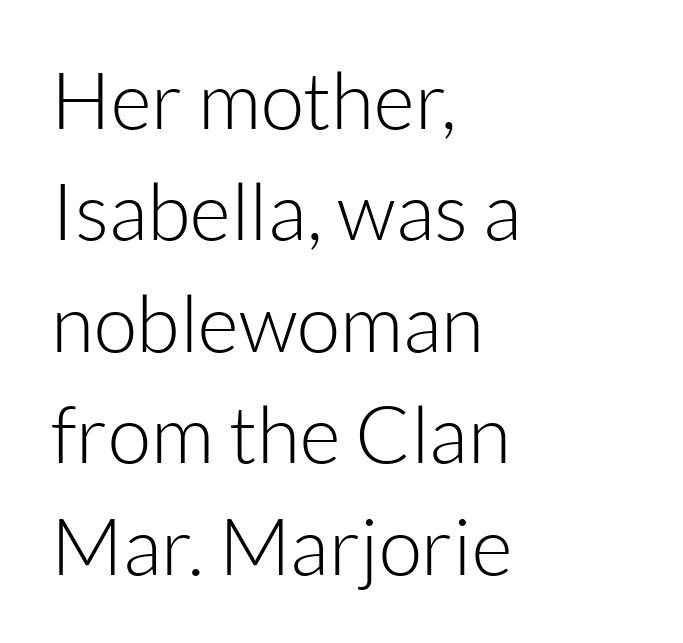
{"serif": "no", "italic": "no", "bold": "no", "weight": "light", "width": "normal", "stroke_contrast": "low", "x_height": "medium", "monospaced": "no", "underline": "no", "align": "left", "line_spacing": "normal", "line_spacing_ratio": 1.41, "letter_spacing": "normal", "letter_spacing_em": 0.0, "glyph_px": 79}
